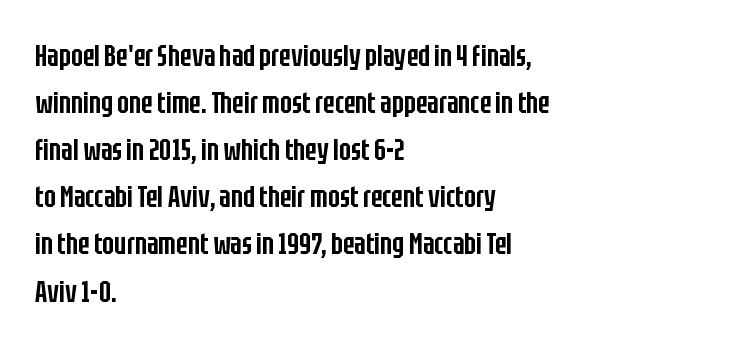
{"serif": "no", "italic": "no", "bold": "semi", "weight": "semibold", "width": "condensed", "stroke_contrast": "low", "x_height": "large", "monospaced": "no", "underline": "no", "align": "left", "line_spacing": "normal", "line_spacing_ratio": 1.52, "letter_spacing": "normal", "letter_spacing_em": 0.0, "glyph_px": 31}
